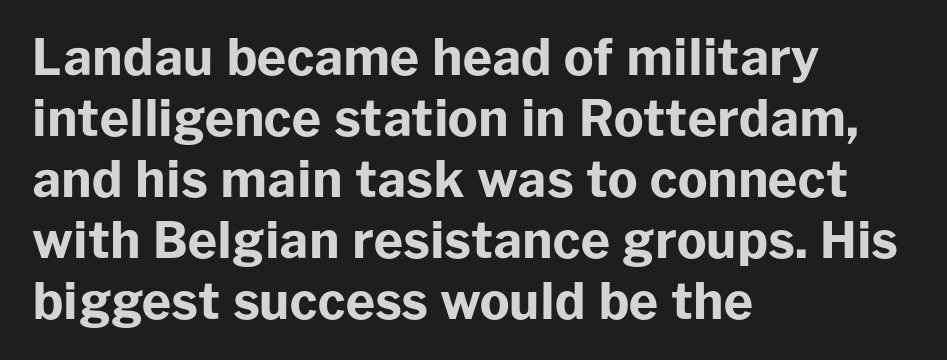
Beneath every word, the page is bare. Look at the bottom of the vertical strokes: they stop flat, with no serifs. The typography opts for an upright posture over an oblique one. Note the varied advance widths — an 'i' is clearly narrower than an 'm'. In CSS terms this would be text-align: left.
